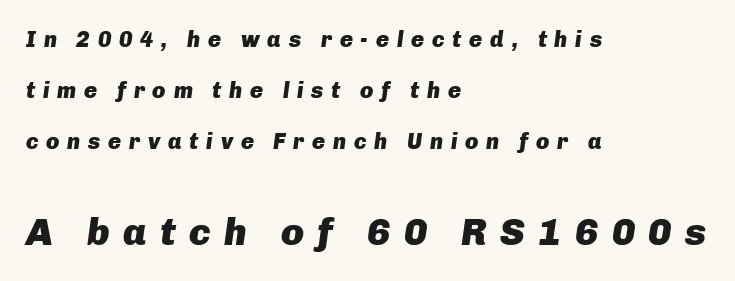
Q: Is the text bold? A: Yes.
Q: Is the text italic (slanted)? A: Yes, it leans right by about 8 degrees.
Q: Is the text underlined? A: No.
Q: How is the paragraph aligned? A: Left-aligned.
Q: Is the spacing between letters normal or unusually wide? A: Unusually wide.
Q: Is the spacing between lines tight, normal or loose? A: Loose.
Q: Which block of text is set in a larger size, the first (top) or the second (bottom)? A: The second (bottom) one.
Q: Width (condensed, normal, or wide)? A: Normal.
Q: Stroke contrast? A: Low.
Q: x-height? A: Medium.
Q: Monospaced? A: No.
